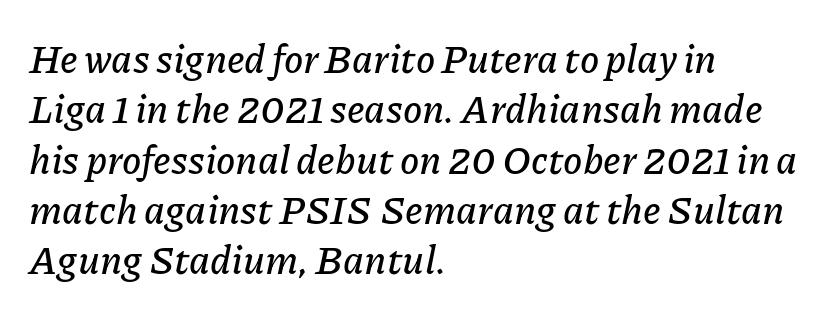
{"italic": "yes", "lean": "right", "slant_degrees": 11, "width": "normal", "stroke_contrast": "low", "x_height": "medium", "monospaced": "no", "underline": "no", "align": "left", "line_spacing": "normal", "line_spacing_ratio": 1.29, "letter_spacing": "normal", "letter_spacing_em": 0.0, "glyph_px": 39}
